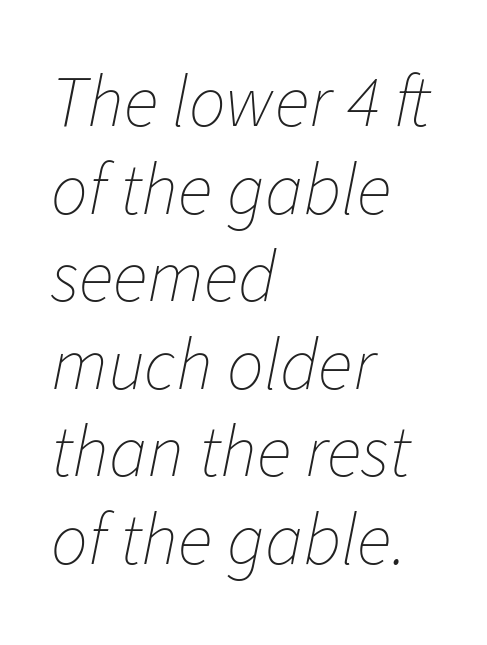
Q: Is the text bold? A: No.
Q: Is the text italic (slanted)? A: Yes, it leans right by about 11 degrees.
Q: Is the text underlined? A: No.
Q: How is the paragraph aligned? A: Left-aligned.
Q: Is the spacing between letters normal or unusually wide? A: Normal.
Q: Width (condensed, normal, or wide)? A: Normal.
Q: Stroke contrast? A: Low.
Q: x-height? A: Medium.
Q: Monospaced? A: No.
